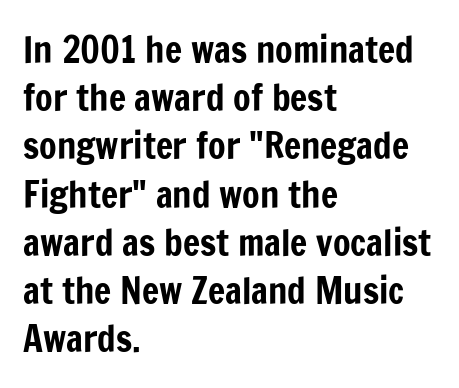
{"serif": "no", "italic": "no", "width": "condensed", "stroke_contrast": "low", "x_height": "medium", "monospaced": "no", "underline": "no", "align": "left", "line_spacing": "normal", "line_spacing_ratio": 1.34, "letter_spacing": "normal", "letter_spacing_em": 0.0, "glyph_px": 36}
